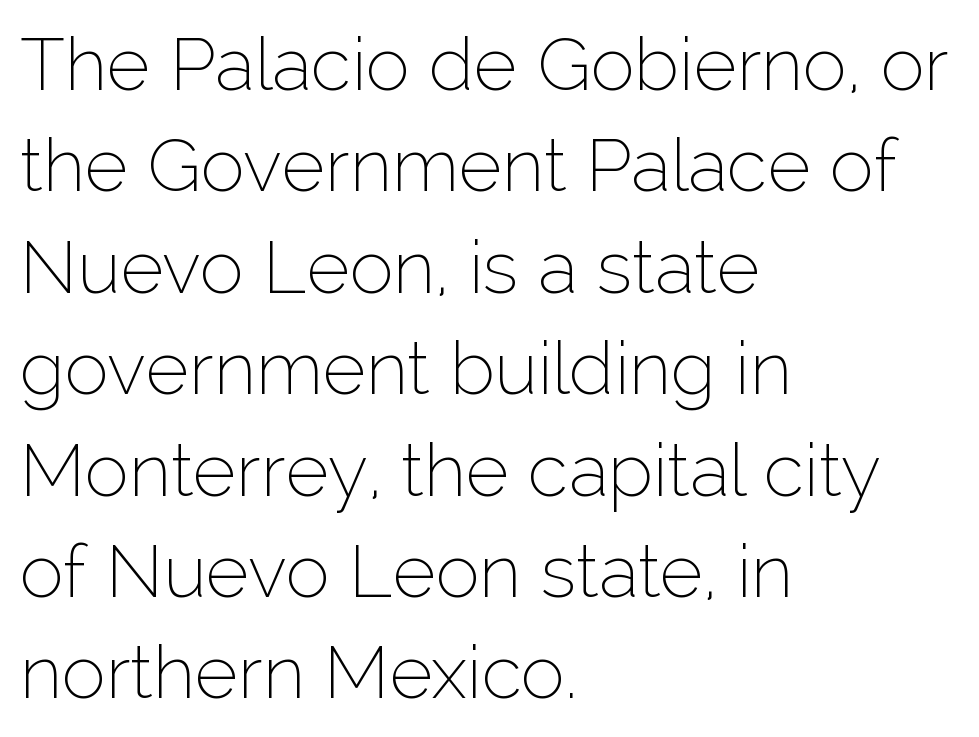
The image shows 74 px thin sans-serif type, upright; set left-aligned, normal line spacing (1.37x), normal letter spacing, not underlined; low stroke contrast and a medium x-height.
